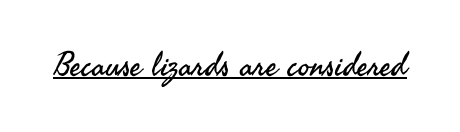
{"serif": "no", "bold": "no", "weight": "regular", "width": "normal", "stroke_contrast": "medium", "x_height": "small", "monospaced": "no", "underline": "yes", "letter_spacing": "normal", "letter_spacing_em": 0.0, "glyph_px": 33}
